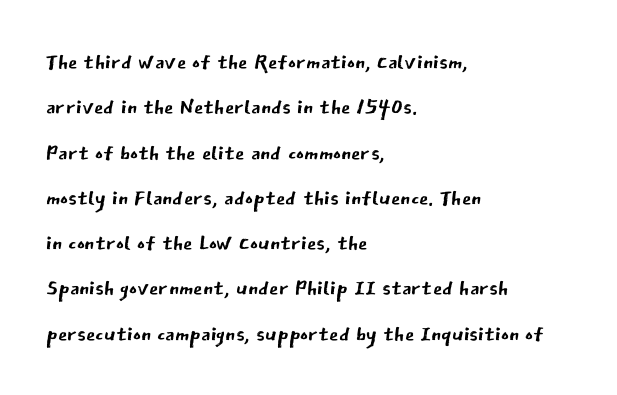
Is this a fixed-width face? No — the glyphs have proportional, varying widths. Stroke thickness stays within the range of a standard reading face or lighter. These lines are composed in type without serifs. Reading down the column, the eye jumps a familiar distance to each next line. Posture: upright roman.
